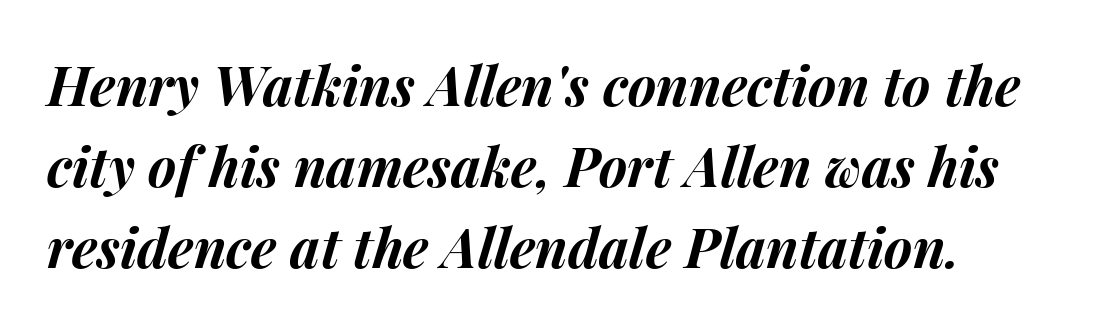
The letterforms sit shoulder to shoulder at normal distance. Unmarked baselines from the first word to the last. Summary of weight: heavy, a full bold. This sample keeps an unexceptional amount of space between lines.
